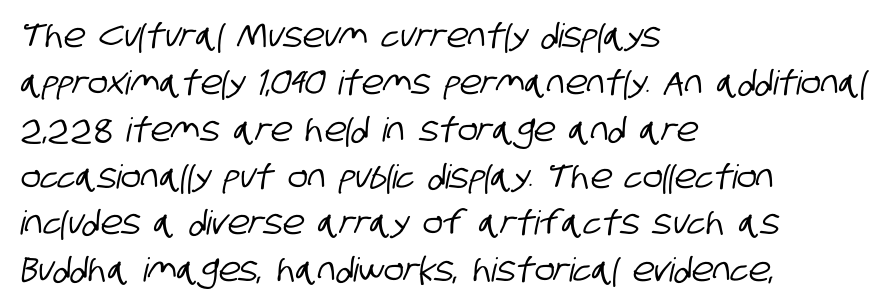
{"serif": "no", "width": "condensed", "stroke_contrast": "low", "x_height": "large", "monospaced": "no", "underline": "no", "align": "left", "line_spacing": "normal", "line_spacing_ratio": 1.42, "letter_spacing": "normal", "letter_spacing_em": 0.0, "glyph_px": 33}
